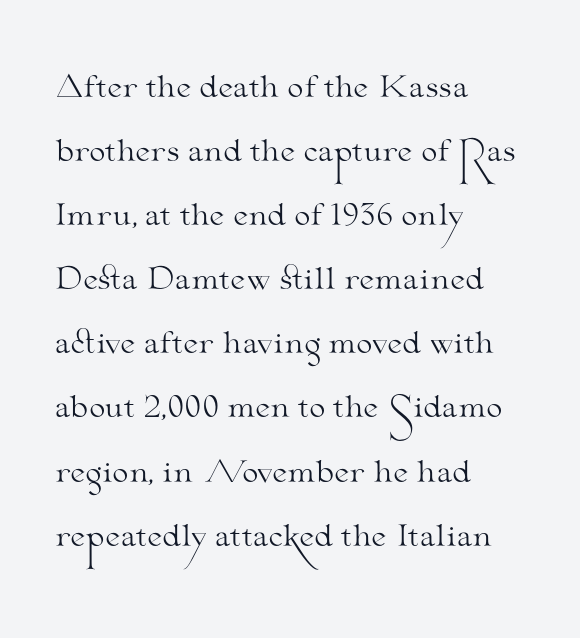
Does extra space separate the letters? No, they use regular spacing. Students, observe: this is what heavily led, spacious text looks like. The face looks like a standard text weight, possibly lighter. The font family rendered here belongs to the serif group.
